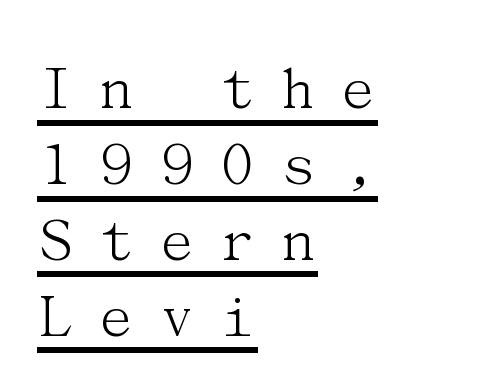
The compositor pushed each line to the left boundary. Stroke mass is kept to a normal reading level or below. Italic: no, the glyphs are upright roman. The passage shown has open, widely tracked lettering throughout.
